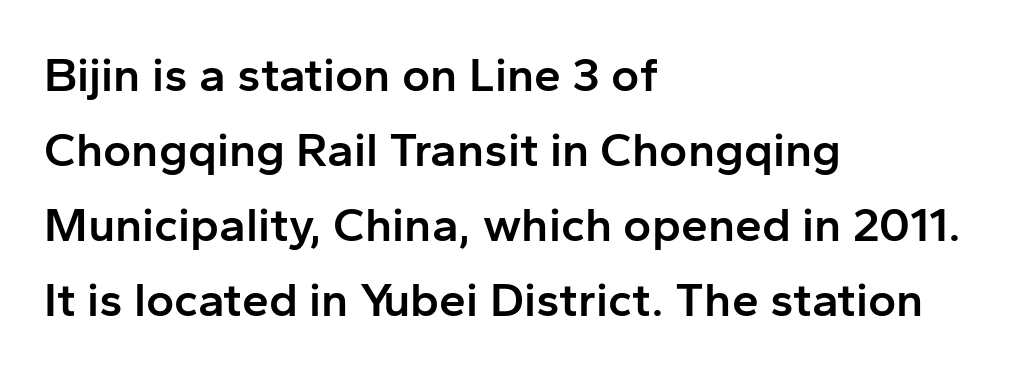
Q: Is the text bold? A: Semi-bold.
Q: Is the text italic (slanted)? A: No, it is upright.
Q: Is the typeface a serif or a sans-serif typeface? A: Sans-serif.
Q: Is the text underlined? A: No.
Q: How is the paragraph aligned? A: Left-aligned.
Q: Is the spacing between letters normal or unusually wide? A: Normal.
Q: Is the spacing between lines tight, normal or loose? A: Normal.
Q: Width (condensed, normal, or wide)? A: Normal.
Q: Stroke contrast? A: Low.
Q: x-height? A: Medium.
Q: Monospaced? A: No.
